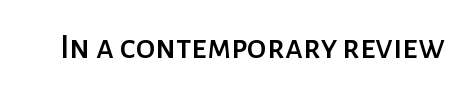
The words here are not underlined. Posture: upright roman. Each letter's strokes conclude bluntly, with no projecting serifs. Spacing between characters is what you'd get straight out of the box.
